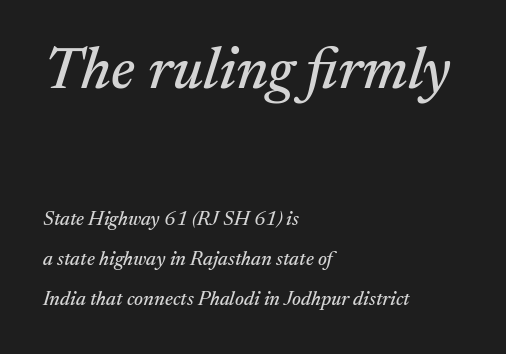
The image shows 60 px serif type, italic (leaning right); set left-aligned, loose line spacing (1.99x), normal letter spacing, not underlined; the first (top) block is 3.0x larger; medium stroke contrast and a medium x-height.
